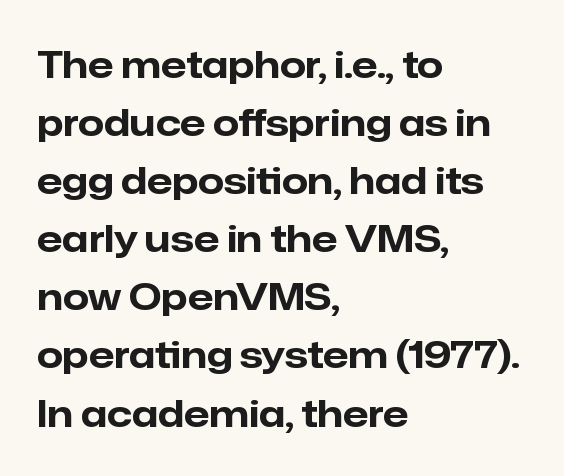
{"serif": "no", "italic": "no", "bold": "yes", "weight": "bold", "width": "normal", "stroke_contrast": "low", "x_height": "medium", "monospaced": "no", "underline": "no", "align": "left", "line_spacing": "normal", "line_spacing_ratio": 1.57, "letter_spacing": "normal", "letter_spacing_em": 0.0, "glyph_px": 37}
